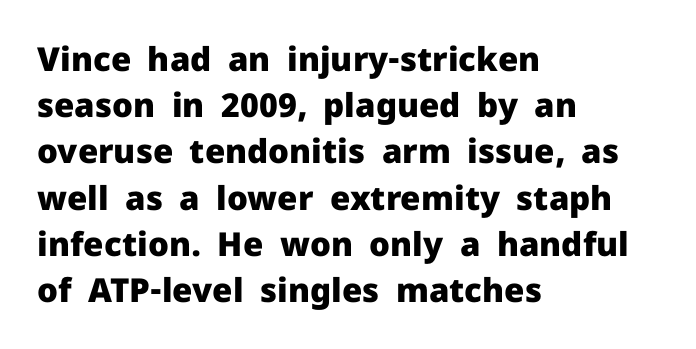
{"serif": "no", "italic": "no", "bold": "yes", "weight": "heavy", "width": "normal", "stroke_contrast": "low", "x_height": "medium", "monospaced": "no", "underline": "no", "align": "left", "line_spacing": "normal", "line_spacing_ratio": 1.4, "letter_spacing": "normal", "letter_spacing_em": 0.0, "glyph_px": 33}
